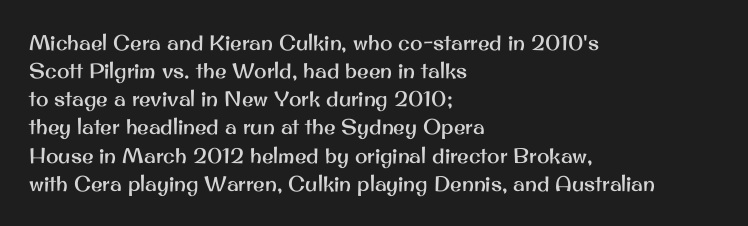
{"italic": "no", "underline": "no", "align": "left", "line_spacing": "normal", "line_spacing_ratio": 1.34, "letter_spacing": "normal", "letter_spacing_em": 0.0, "glyph_px": 21}
